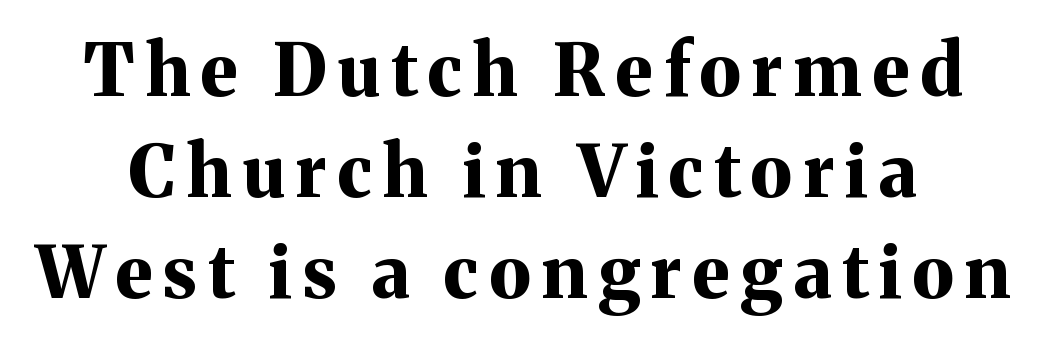
Q: Is the text bold? A: Yes.
Q: Is the text italic (slanted)? A: No, it is upright.
Q: Is the typeface a serif or a sans-serif typeface? A: Serif.
Q: Is the text underlined? A: No.
Q: Is the spacing between lines tight, normal or loose? A: Normal.
Q: Width (condensed, normal, or wide)? A: Normal.
Q: Stroke contrast? A: Medium.
Q: x-height? A: Medium.
Q: Monospaced? A: No.
